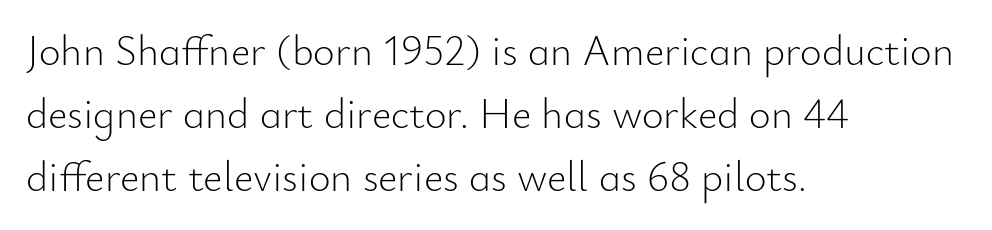
The image shows 42 px light sans-serif type, upright; set left-aligned, normal line spacing (1.5x), normal letter spacing, not underlined; low stroke contrast and a small x-height.
